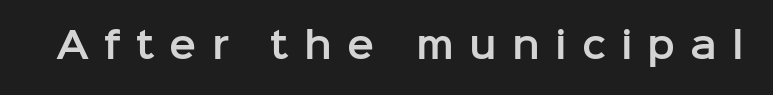
This rendering employs a face without finishing strokes, i.e., a sans-serif. The rendering inserts visible extra space after every character. Looks like regular typesetting: each glyph gets only the width it needs. Each row of text sits above clean, open space. Upright lettering throughout.
